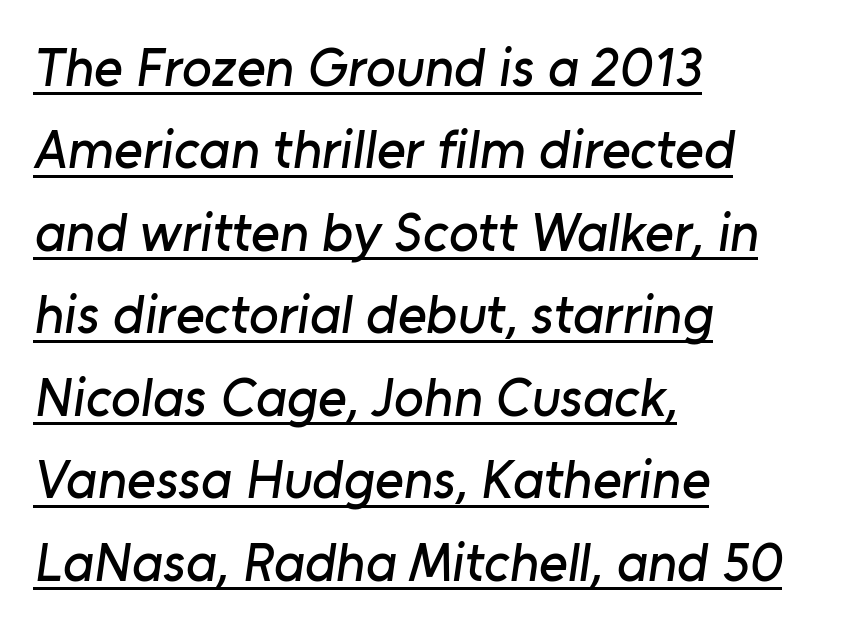
Q: Is the typeface a serif or a sans-serif typeface? A: Sans-serif.
Q: Is the text underlined? A: Yes.
Q: How is the paragraph aligned? A: Left-aligned.
Q: Is the spacing between letters normal or unusually wide? A: Normal.
Q: Is the spacing between lines tight, normal or loose? A: Normal.
Q: Width (condensed, normal, or wide)? A: Normal.
Q: Stroke contrast? A: Low.
Q: x-height? A: Medium.
Q: Monospaced? A: No.
